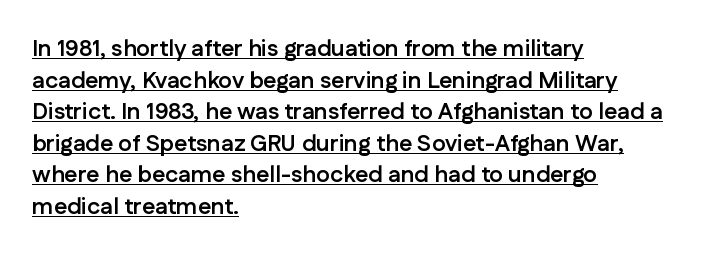
On the weight axis this lands at bold, roughly 700. Looks like someone drew a line under every word here. The letterforms sit shoulder to shoulder at normal distance. The space between consecutive lines is moderate. Compared with a centered layout, this one pins lines to the left instead. A roman cut, with each character standing at attention.
